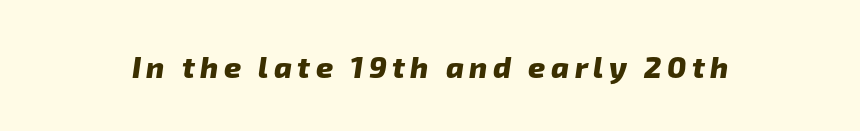
These lines are rendered in a variable-pitch font. Honestly, there is no underline to notice here at all. I'd call this a sans setting — the letters go barefoot. Heavy, bold letterforms.
